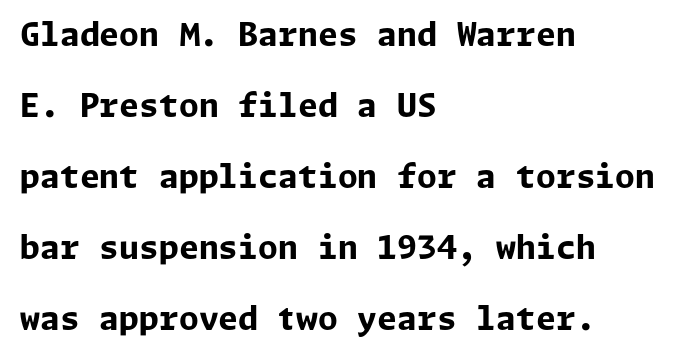
Q: Is the text bold? A: Yes.
Q: Is the text italic (slanted)? A: No, it is upright.
Q: Is the typeface a serif or a sans-serif typeface? A: Sans-serif.
Q: Is the text underlined? A: No.
Q: How is the paragraph aligned? A: Left-aligned.
Q: Is the spacing between letters normal or unusually wide? A: Normal.
Q: Is the spacing between lines tight, normal or loose? A: Loose.
Q: Width (condensed, normal, or wide)? A: Normal.
Q: Stroke contrast? A: Low.
Q: x-height? A: Medium.
